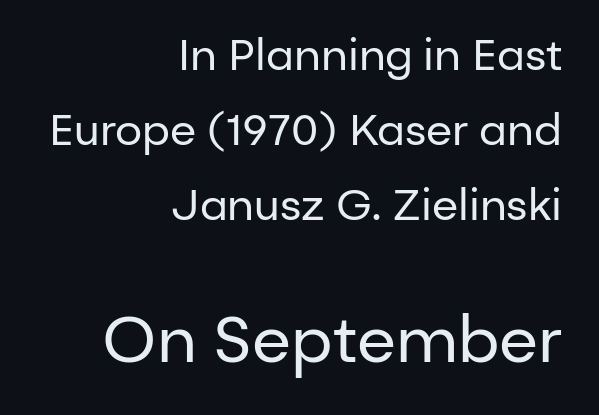
If you drew a line through each stem, it would be perfectly vertical. Each line ends at the same right margin while the left side varies. Note: smaller setting up top, larger setting below. The passage shown is typeset with a sans-serif family. Is this a fixed-width face? No — the glyphs have proportional, varying widths.
